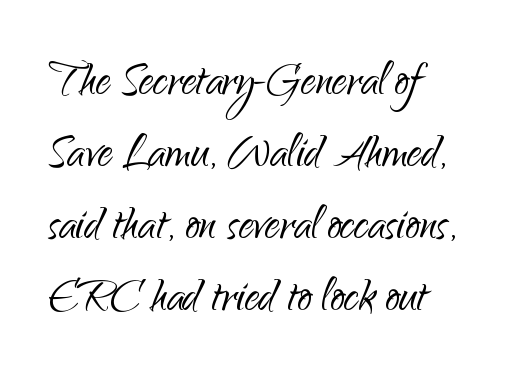
No feet cap the strokes, marking this as sans-serif type. This rendering uses left alignment, leaving the right contour irregular. No heavy texture on the line: the type isn't bold. Do the characters align in a grid? No, the font is proportional. Compared with typical body copy, the letter spacing here is the same.
